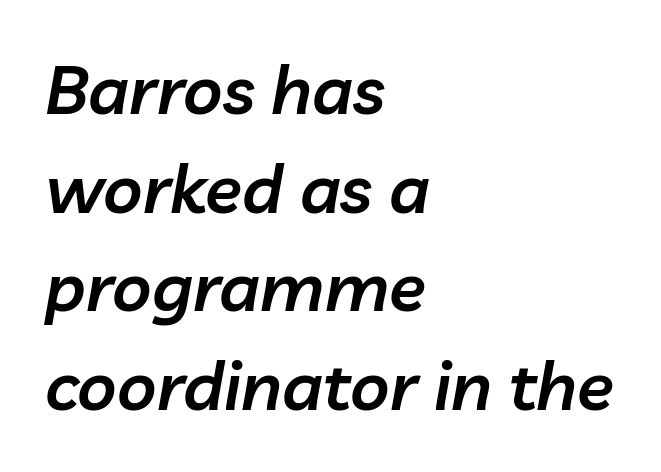
Q: Is the text bold? A: Semi-bold.
Q: Is the text italic (slanted)? A: Yes, it leans right by about 10 degrees.
Q: Is the text underlined? A: No.
Q: How is the paragraph aligned? A: Left-aligned.
Q: Is the spacing between letters normal or unusually wide? A: Normal.
Q: Is the spacing between lines tight, normal or loose? A: Normal.
Q: Width (condensed, normal, or wide)? A: Normal.
Q: Stroke contrast? A: Low.
Q: x-height? A: Medium.
Q: Monospaced? A: No.
